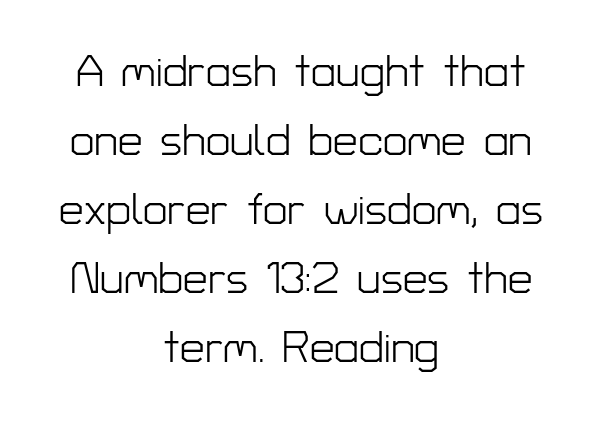
Beneath every word, the page is bare. The lines in this sample share a center point and differ in where they start and stop. Unlike a traditional serif, this face leaves its strokes unadorned. The specimen reads as upright at a glance. How would I describe the line gaps? Plain and ordinary.
